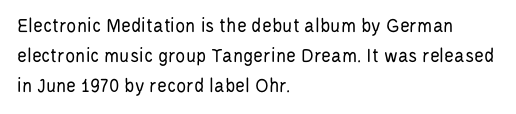
{"italic": "no", "bold": "no", "underline": "no", "align": "left", "line_spacing": "normal", "line_spacing_ratio": 1.43, "letter_spacing": "normal", "letter_spacing_em": 0.0, "glyph_px": 21}
